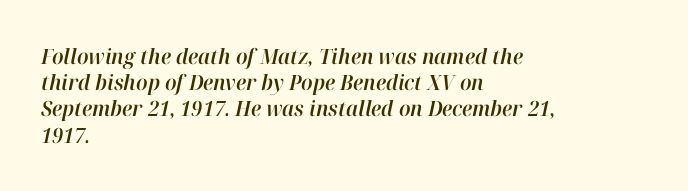
Would a proofreader flag this as italicized? Yes. Check under the words: just untouched page. Horizontal bands of white between lines are of average thickness. There is no visible air inserted between adjacent glyphs.
